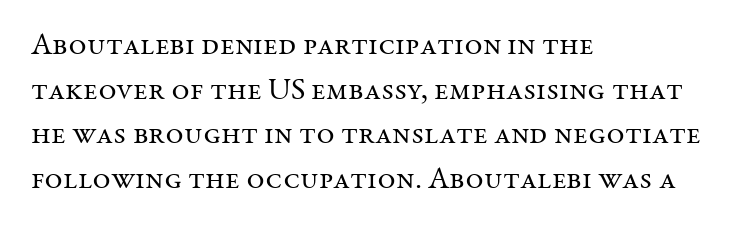
Q: Is the text bold? A: No.
Q: Is the text italic (slanted)? A: No, it is upright.
Q: Is the typeface a serif or a sans-serif typeface? A: Serif.
Q: Is the text underlined? A: No.
Q: How is the paragraph aligned? A: Left-aligned.
Q: Is the spacing between letters normal or unusually wide? A: Normal.
Q: Is the spacing between lines tight, normal or loose? A: Normal.
Q: Width (condensed, normal, or wide)? A: Normal.
Q: Stroke contrast? A: Medium.
Q: x-height? A: Medium.
Q: Monospaced? A: No.
